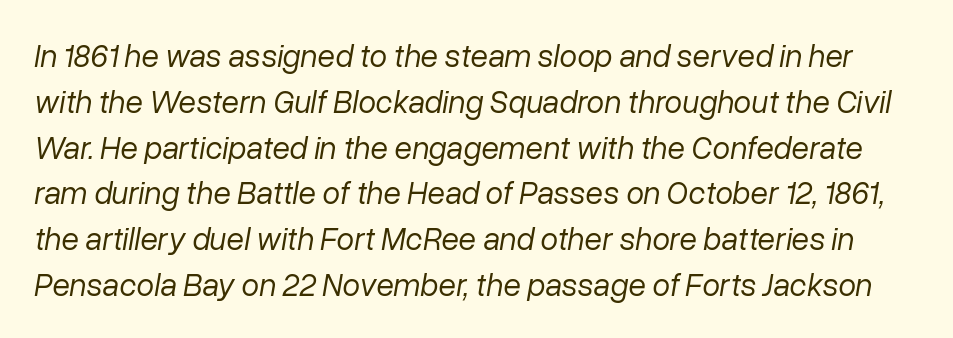
The image shows 32 px regular-weight type, italic (leaning right); set normal line spacing (1.43x), normal letter spacing, not underlined; low stroke contrast and a medium x-height.
